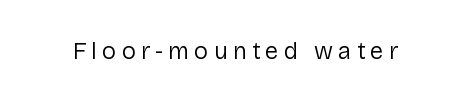
Glyph-to-glyph distance is far greater than everyday printed text. The type sits square on the baseline with zero lean. Stems and bowls with no extra thickness — not bold. Clear beneath every line of the passage.
